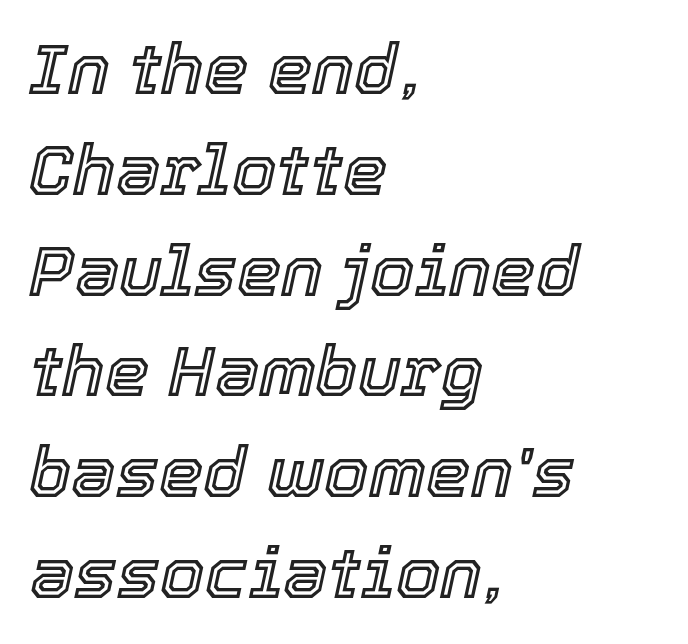
Q: Is the text italic (slanted)? A: Yes, it leans right by about 12 degrees.
Q: Is the text underlined? A: No.
Q: How is the paragraph aligned? A: Left-aligned.
Q: Is the spacing between letters normal or unusually wide? A: Normal.
Q: Is the spacing between lines tight, normal or loose? A: Normal.
Q: Width (condensed, normal, or wide)? A: Normal.
Q: x-height? A: Medium.
Q: Monospaced? A: No.
